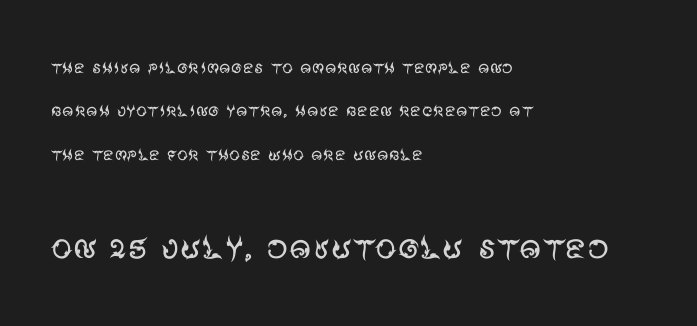
The image shows 43 px regular-weight sans-serif type, upright; set left-aligned, loose line spacing (1.97x), normal letter spacing, not underlined; the second (bottom) block is 1.95x larger; medium stroke contrast and a large x-height.
